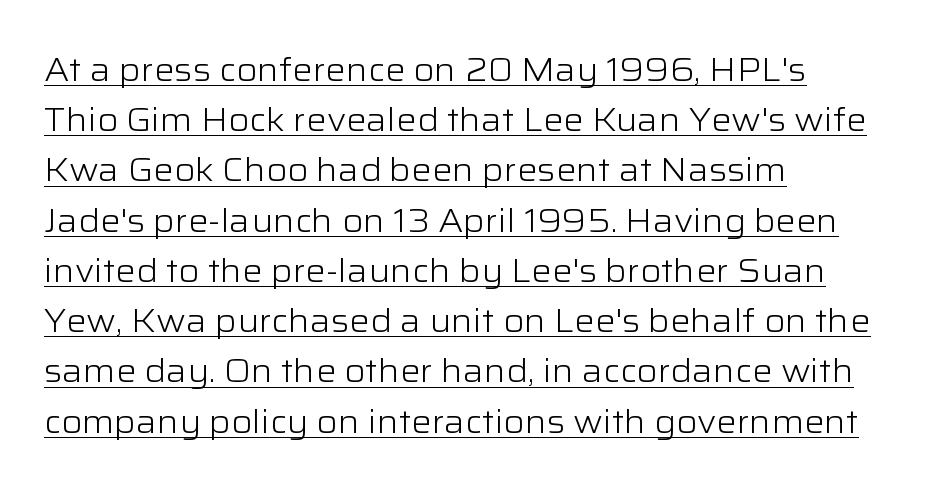
Q: Is the text bold? A: No.
Q: Is the text italic (slanted)? A: No, it is upright.
Q: Is the typeface a serif or a sans-serif typeface? A: Sans-serif.
Q: Is the text underlined? A: Yes.
Q: How is the paragraph aligned? A: Left-aligned.
Q: Is the spacing between letters normal or unusually wide? A: Normal.
Q: Is the spacing between lines tight, normal or loose? A: Normal.
Q: Width (condensed, normal, or wide)? A: Wide.
Q: Stroke contrast? A: Low.
Q: x-height? A: Medium.
Q: Monospaced? A: No.
